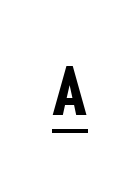
{"serif": "no", "italic": "no", "bold": "yes", "weight": "bold", "width": "condensed", "stroke_contrast": "low", "x_height": "medium", "monospaced": "yes", "underline": "yes", "letter_spacing": "wide", "letter_spacing_em": 0.41, "glyph_px": 78}
